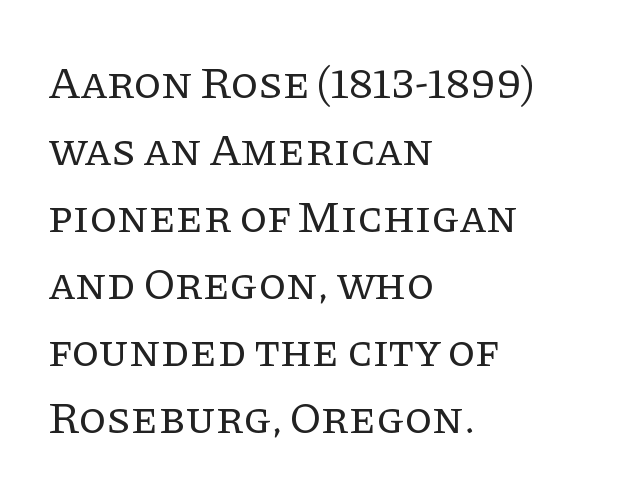
{"serif": "yes", "italic": "no", "bold": "no", "weight": "regular", "width": "normal", "stroke_contrast": "low", "x_height": "large", "monospaced": "no", "underline": "no", "align": "left", "line_spacing": "normal", "line_spacing_ratio": 1.49, "letter_spacing": "normal", "letter_spacing_em": 0.0, "glyph_px": 45}
